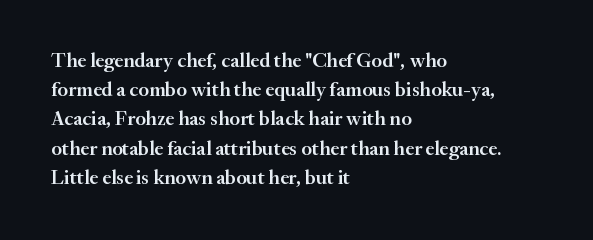
{"italic": "no", "bold": "semi", "underline": "no", "align": "left", "line_spacing": "normal", "line_spacing_ratio": 1.46, "letter_spacing": "normal", "letter_spacing_em": 0.0, "glyph_px": 20}
